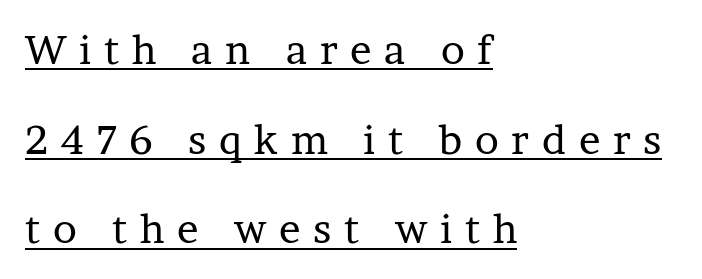
Q: Is the text bold? A: No.
Q: Is the text italic (slanted)? A: No, it is upright.
Q: Is the typeface a serif or a sans-serif typeface? A: Serif.
Q: Is the text underlined? A: Yes.
Q: How is the paragraph aligned? A: Left-aligned.
Q: Is the spacing between letters normal or unusually wide? A: Unusually wide.
Q: Is the spacing between lines tight, normal or loose? A: Loose.
Q: Width (condensed, normal, or wide)? A: Normal.
Q: Stroke contrast? A: Low.
Q: x-height? A: Medium.
Q: Monospaced? A: No.
